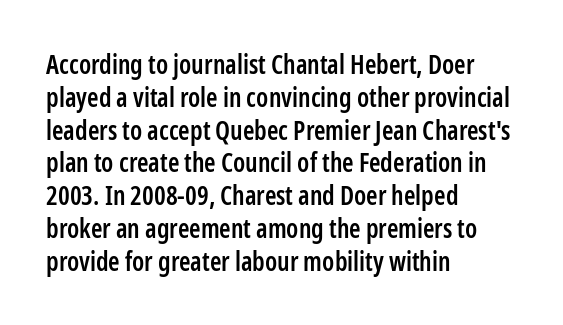
{"italic": "no", "bold": "semi", "underline": "no", "align": "left", "line_spacing": "normal", "line_spacing_ratio": 1.26, "letter_spacing": "normal", "letter_spacing_em": 0.0, "glyph_px": 26}
